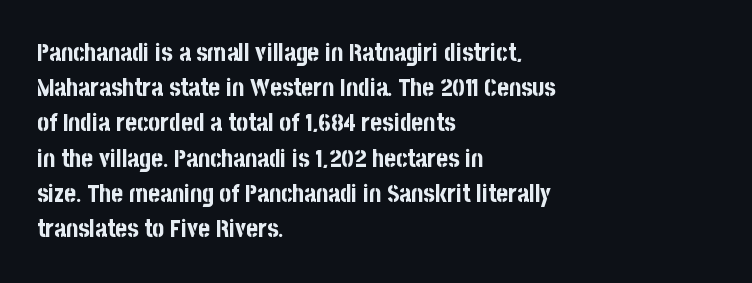
Here the glyphs are tracked normally, forming tight word shapes. Posture: upright roman. Plain, unruled lines of type. Leading matches the norm, producing a regular column.
